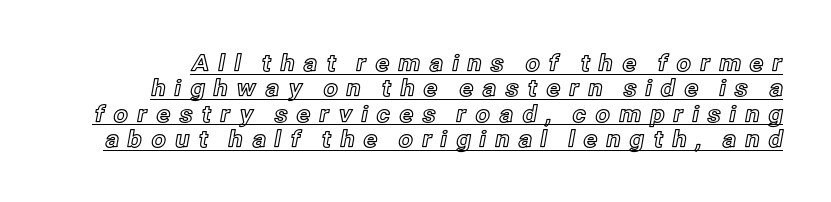
{"underline": "yes", "line_spacing": "tight", "line_spacing_ratio": 1.1, "letter_spacing": "wide", "letter_spacing_em": 0.36, "glyph_px": 23}
